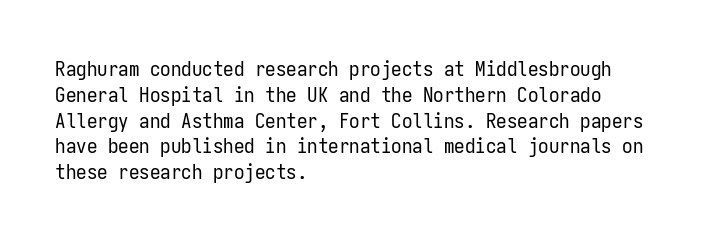
Q: Is the text bold? A: No.
Q: Is the text italic (slanted)? A: No, it is upright.
Q: Is the text underlined? A: No.
Q: How is the paragraph aligned? A: Left-aligned.
Q: Is the spacing between letters normal or unusually wide? A: Normal.
